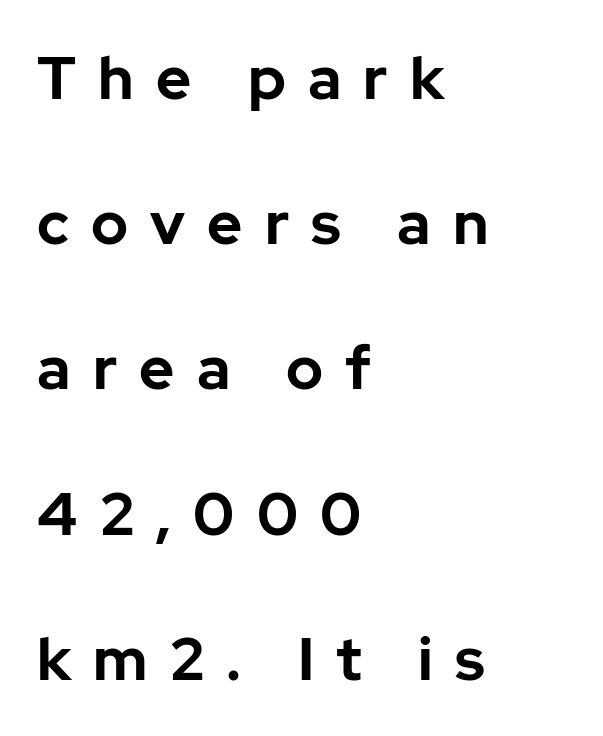
{"serif": "no", "italic": "no", "bold": "yes", "weight": "bold", "width": "normal", "stroke_contrast": "low", "x_height": "medium", "monospaced": "no", "underline": "no", "align": "left", "line_spacing": "loose", "line_spacing_ratio": 2.42, "letter_spacing": "wide", "letter_spacing_em": 0.37, "glyph_px": 60}
